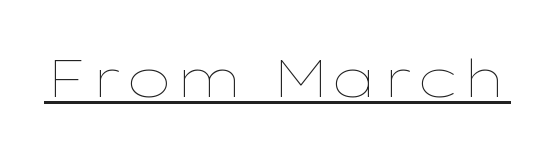
The letterforms sit shoulder to shoulder at normal distance. This sample has the flowing, uneven cadence of proportional lettering. Underlined type. This is the regular roman posture of the typeface.
